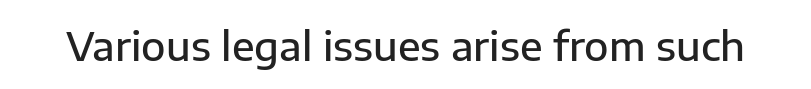
The rendering uses natural spacing where letterforms have individual widths. The area under the type is left untouched. Does the type have serifs? No, each stem ends abruptly. The specimen reads as upright at a glance. A somewhat darkened texture: the type is semibold rather than bold. You could call the tracking neutral — neither tight nor loose.
